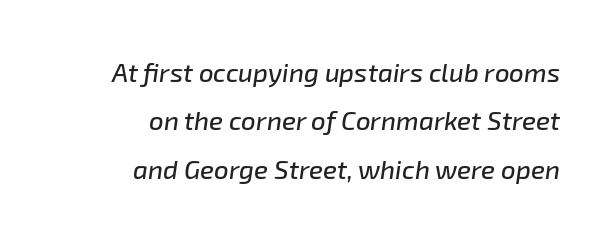
The image shows 26 px text type, italic (leaning right); set right-aligned, line spacing 1.86x, normal letter spacing, not underlined.
